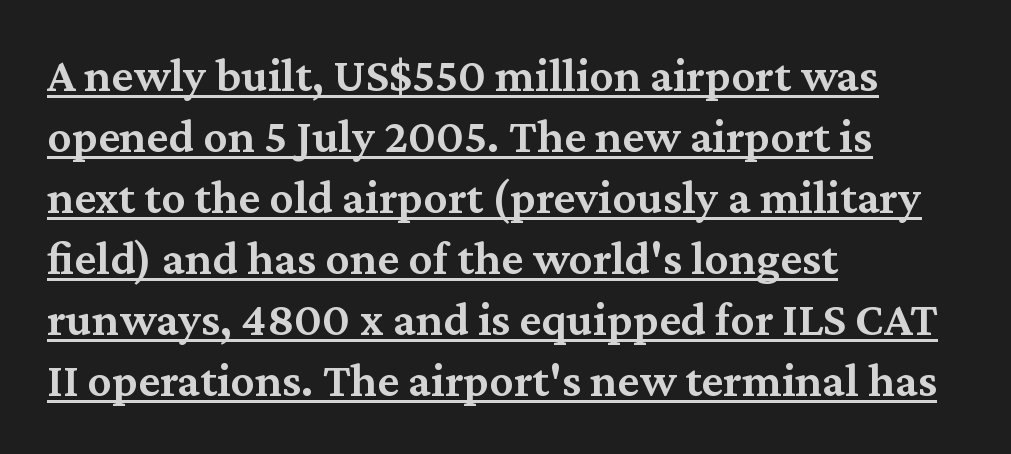
{"serif": "yes", "italic": "no", "bold": "semi", "weight": "semibold", "width": "normal", "stroke_contrast": "medium", "x_height": "medium", "monospaced": "no", "underline": "yes", "align": "left", "line_spacing": "normal", "line_spacing_ratio": 1.27, "letter_spacing": "normal", "letter_spacing_em": 0.0, "glyph_px": 48}
